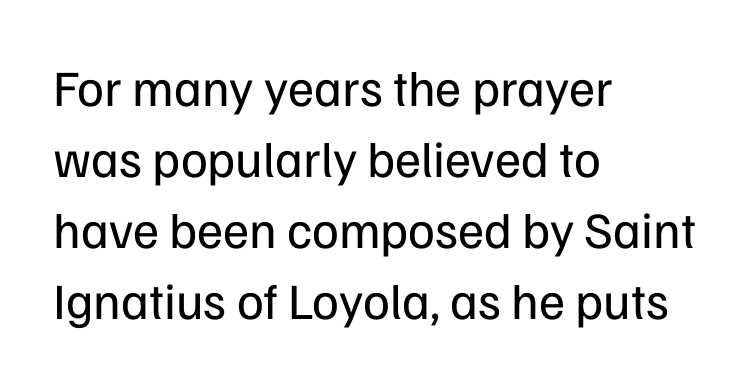
The image shows 51 px regular-weight sans-serif type, upright; set left-aligned, normal line spacing (1.39x), normal letter spacing, not underlined; low stroke contrast and a medium x-height.
